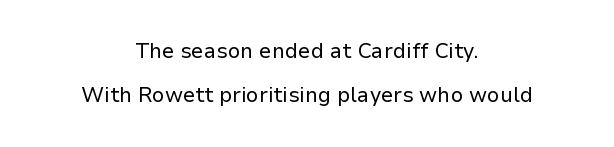
The image shows 21 px text type, upright; set centered, loose line spacing (2.11x), normal letter spacing, not underlined.
